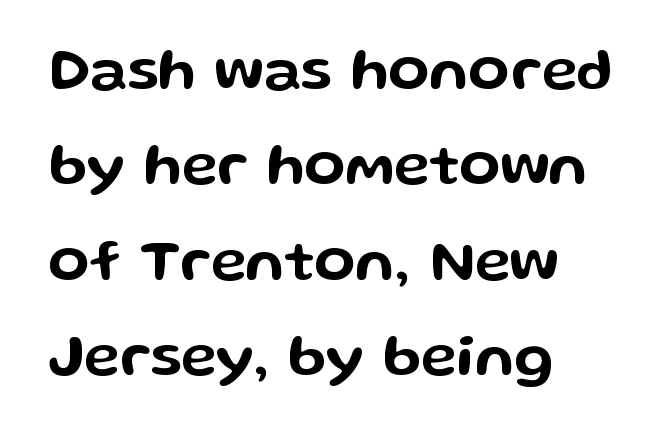
{"serif": "no", "italic": "no", "width": "wide", "stroke_contrast": "low", "x_height": "medium", "monospaced": "no", "underline": "no", "align": "left", "line_spacing": "normal", "line_spacing_ratio": 1.59, "letter_spacing": "normal", "letter_spacing_em": 0.0, "glyph_px": 60}
